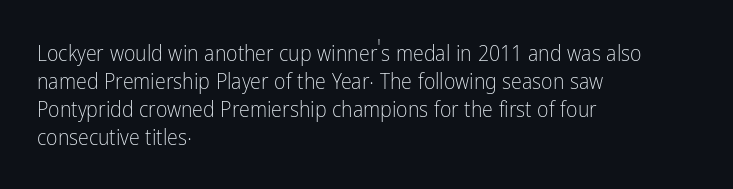
{"italic": "no", "bold": "no", "underline": "no", "align": "left", "line_spacing": "normal", "line_spacing_ratio": 1.27, "letter_spacing": "normal", "letter_spacing_em": 0.0, "glyph_px": 22}
